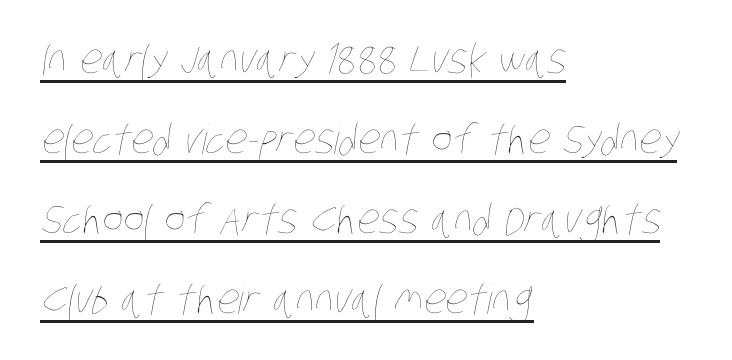
{"bold": "no", "weight": "thin", "width": "condensed", "stroke_contrast": "low", "x_height": "large", "monospaced": "no", "underline": "yes", "align": "left", "line_spacing": "loose", "line_spacing_ratio": 2.0, "letter_spacing": "normal", "letter_spacing_em": 0.0, "glyph_px": 40}
